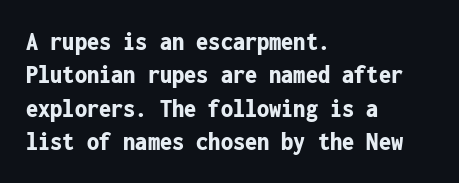
{"italic": "no", "bold": "yes", "underline": "no", "align": "left", "line_spacing_ratio": 1.24, "letter_spacing": "normal", "letter_spacing_em": 0.0, "glyph_px": 27}
